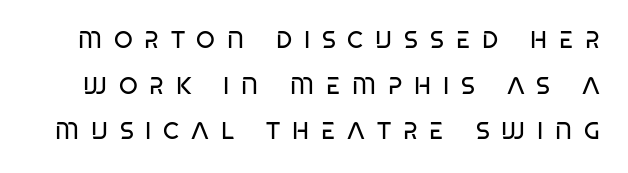
The image shows 24 px text type; set loose line spacing (1.9x), unusually wide letter spacing (+0.49 em), not underlined.
